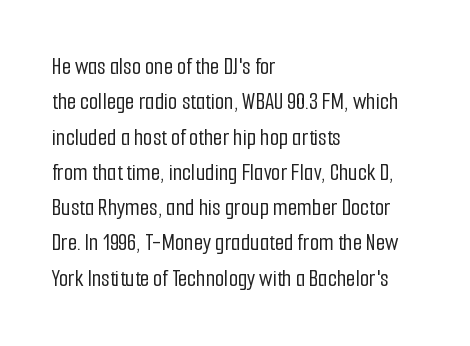
Q: Is the text italic (slanted)? A: No, it is upright.
Q: Is the text underlined? A: No.
Q: How is the paragraph aligned? A: Left-aligned.
Q: Is the spacing between letters normal or unusually wide? A: Normal.
Q: Is the spacing between lines tight, normal or loose? A: Normal.
